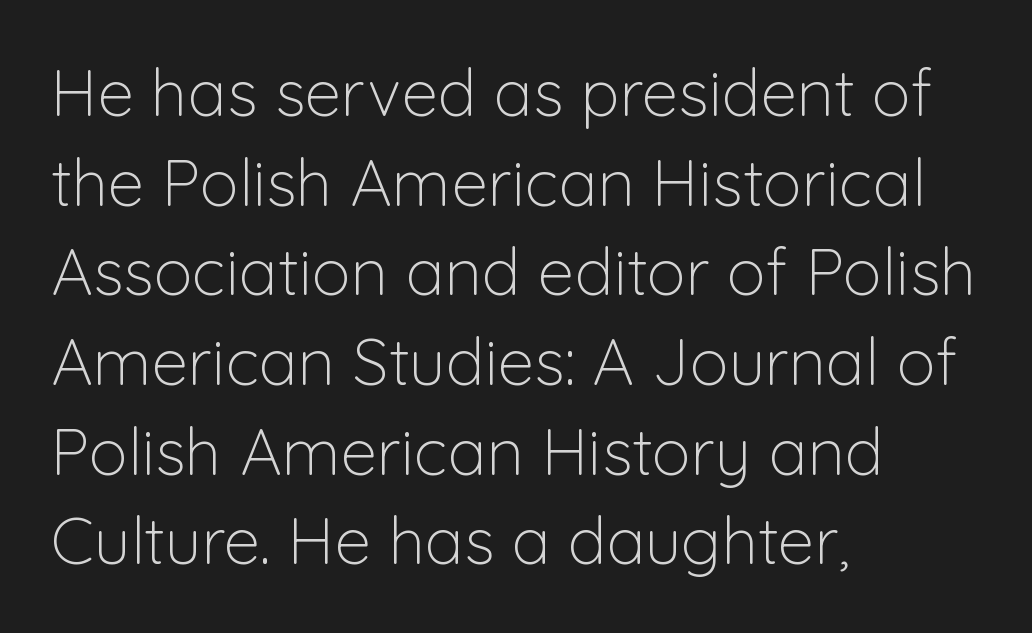
Posture: vertical. The passage is arranged the way most books set body copy — flush left. Standard letterfit; no display-style spreading of the glyphs. Note the varied advance widths — an 'i' is clearly narrower than an 'm'.
